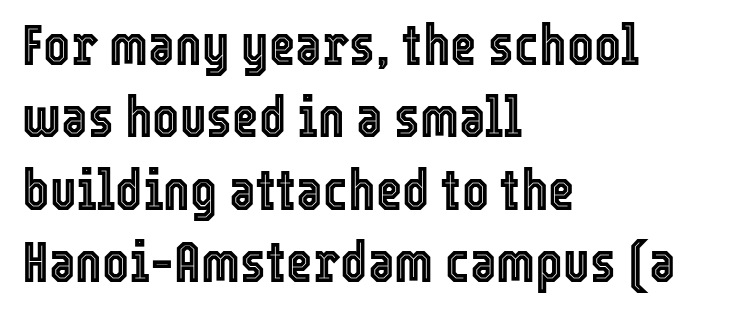
The image shows 57 px condensed type, upright; set left-aligned, normal line spacing (1.27x), normal letter spacing, not underlined; a medium x-height.
